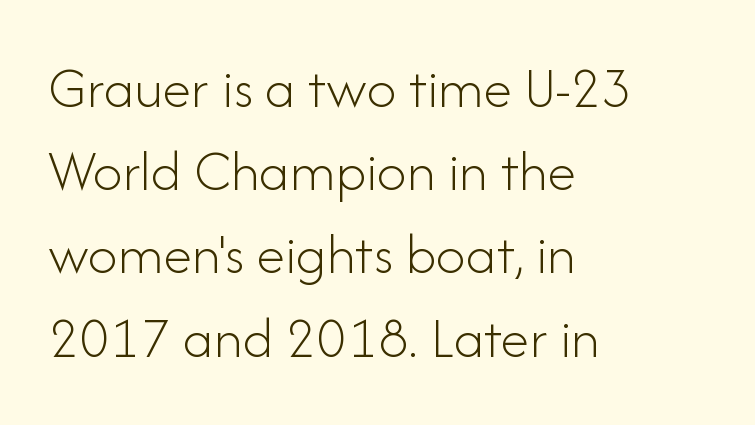
Vertical spacing — default. The line texture is even and compact thanks to regular tracking. You can tell it's not italic because the verticals are truly vertical. Do the characters align in a grid? No, the font is proportional. This reads as an unemphasized weight, regular at the heaviest.
